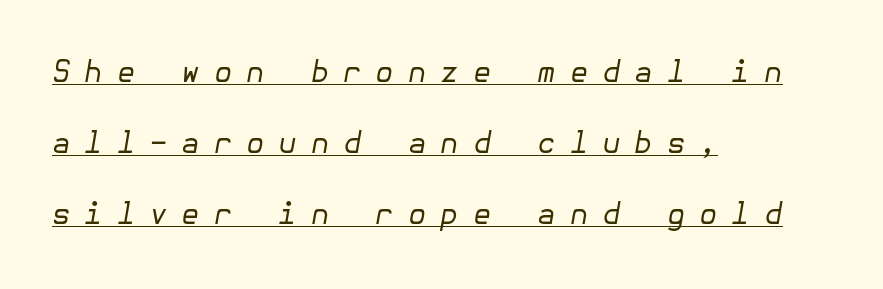
The image shows 30 px regular-weight type, italic (leaning right); set left-aligned, loose line spacing (2.36x), unusually wide letter spacing (+0.46 em), underlined; low stroke contrast and a medium x-height.
